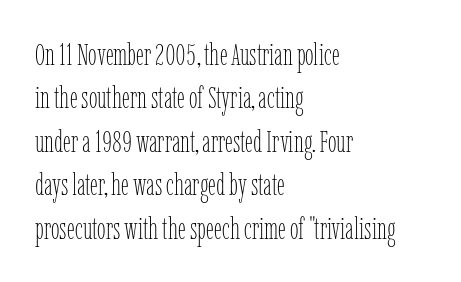
Q: Is the text bold? A: No.
Q: Is the text italic (slanted)? A: No, it is upright.
Q: Is the text underlined? A: No.
Q: How is the paragraph aligned? A: Left-aligned.
Q: Is the spacing between letters normal or unusually wide? A: Normal.
Q: Is the spacing between lines tight, normal or loose? A: Normal.
Q: Width (condensed, normal, or wide)? A: Condensed.
Q: Stroke contrast? A: Low.
Q: x-height? A: Medium.
Q: Monospaced? A: No.
